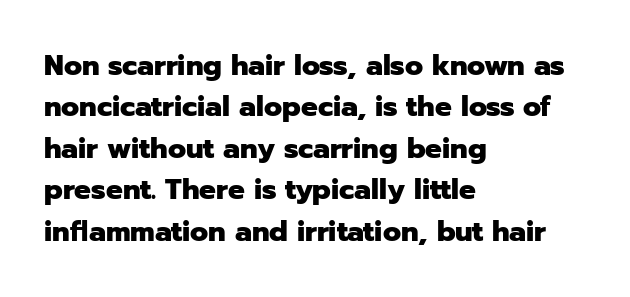
Each row of text sits above clean, open space. Alignment: flush left. Reading down the column, the eye jumps a familiar distance to each next line. Weight check: bold — yes, fully. Typographically, this falls in the sans-serif category.
